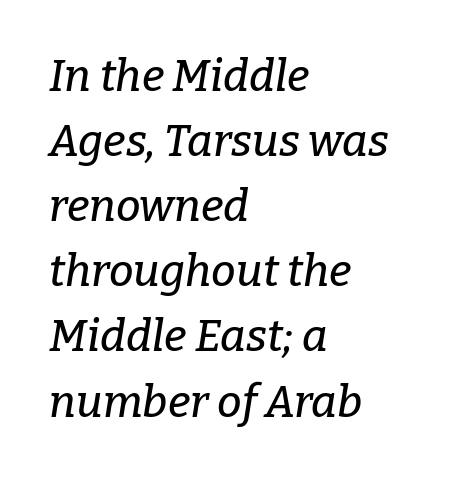
{"serif": "yes", "italic": "yes", "lean": "right", "slant_degrees": 9, "width": "normal", "stroke_contrast": "low", "x_height": "medium", "monospaced": "no", "underline": "no", "align": "left", "line_spacing": "normal", "line_spacing_ratio": 1.48, "letter_spacing": "normal", "letter_spacing_em": 0.0, "glyph_px": 44}
